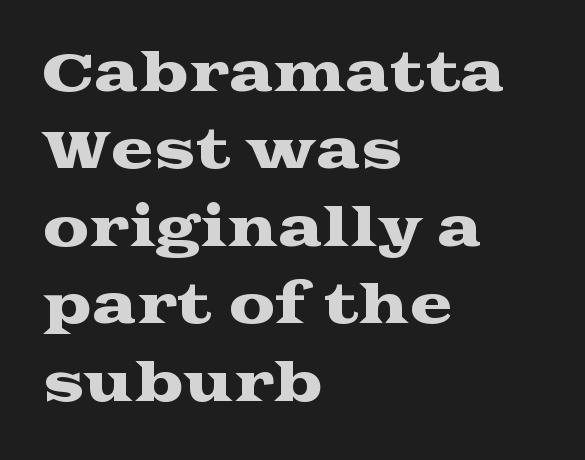
Q: Is the text italic (slanted)? A: No, it is upright.
Q: Is the typeface a serif or a sans-serif typeface? A: Serif.
Q: Is the text underlined? A: No.
Q: How is the paragraph aligned? A: Left-aligned.
Q: Is the spacing between letters normal or unusually wide? A: Normal.
Q: Is the spacing between lines tight, normal or loose? A: Normal.
Q: Width (condensed, normal, or wide)? A: Wide.
Q: Stroke contrast? A: Medium.
Q: x-height? A: Medium.
Q: Monospaced? A: No.
